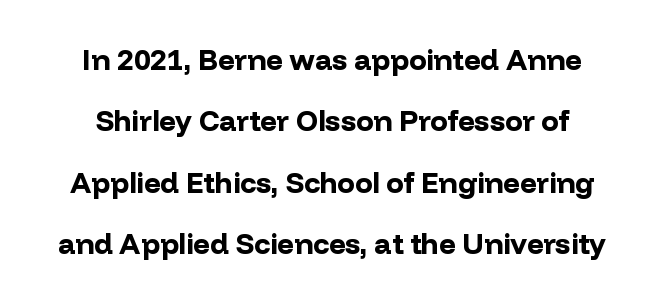
{"serif": "no", "italic": "no", "bold": "yes", "weight": "bold", "width": "normal", "stroke_contrast": "low", "x_height": "medium", "monospaced": "no", "underline": "no", "line_spacing": "loose", "line_spacing_ratio": 2.12, "letter_spacing": "normal", "letter_spacing_em": 0.0, "glyph_px": 29}
